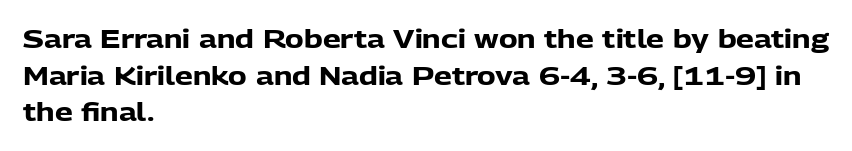
{"italic": "no", "bold": "yes", "underline": "no", "align": "left", "line_spacing": "normal", "line_spacing_ratio": 1.47, "letter_spacing": "normal", "letter_spacing_em": 0.0, "glyph_px": 25}
